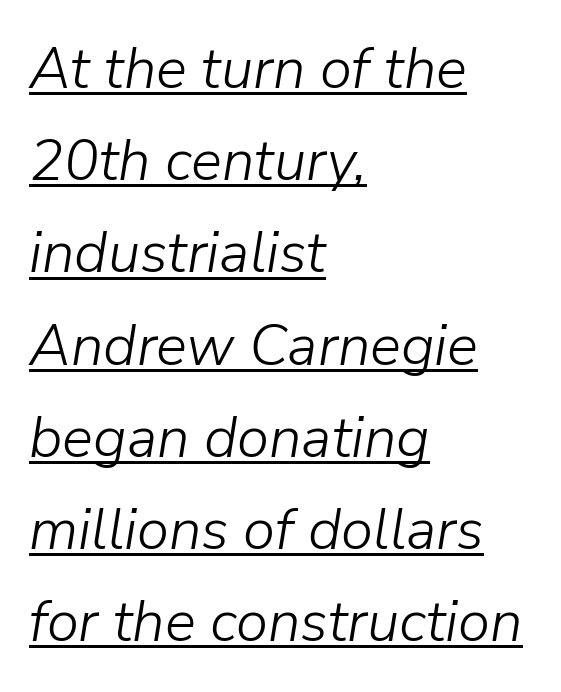
These lines stack with their left ends in a neat column. A light-to-regular cut is what we see here. Is the type slanted? Yes — the strokes lean at a clear angle. Nobody touched the tracking dial on this one.
